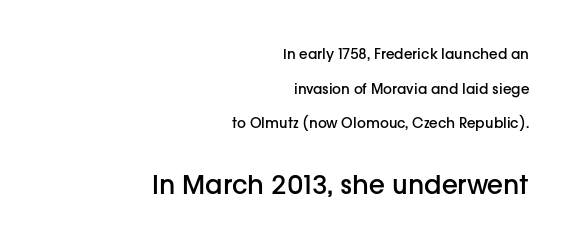
The image shows 26 px text type, upright; set right-aligned, loose line spacing (2.48x), normal letter spacing, not underlined; the second (bottom) block is 1.86x larger.
